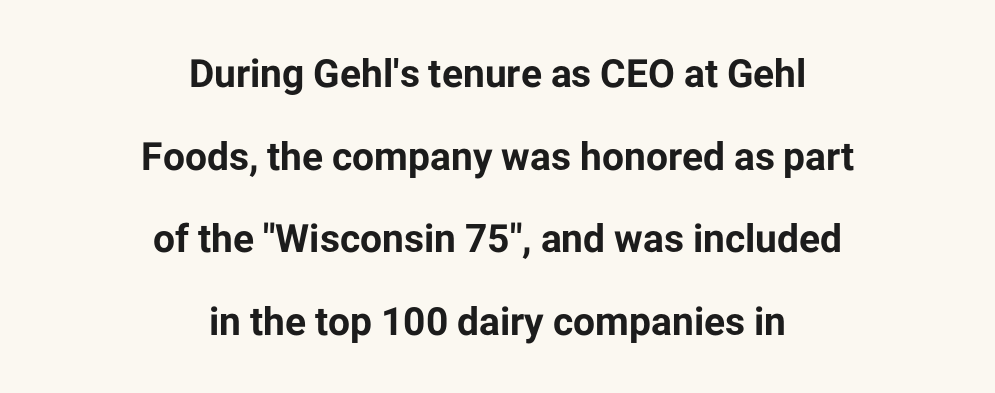
Q: Is the text bold? A: Yes.
Q: Is the text italic (slanted)? A: No, it is upright.
Q: Is the typeface a serif or a sans-serif typeface? A: Sans-serif.
Q: Is the text underlined? A: No.
Q: How is the paragraph aligned? A: Centered.
Q: Is the spacing between letters normal or unusually wide? A: Normal.
Q: Is the spacing between lines tight, normal or loose? A: Loose.
Q: Width (condensed, normal, or wide)? A: Normal.
Q: Stroke contrast? A: Low.
Q: x-height? A: Medium.
Q: Monospaced? A: No.
